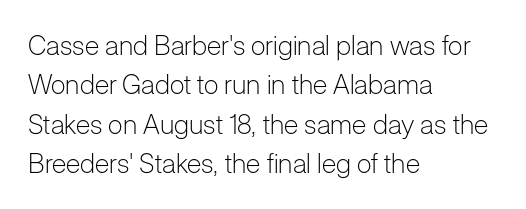
The image shows 27 px text type, upright; set left-aligned, normal line spacing (1.46x), normal letter spacing, not underlined.
